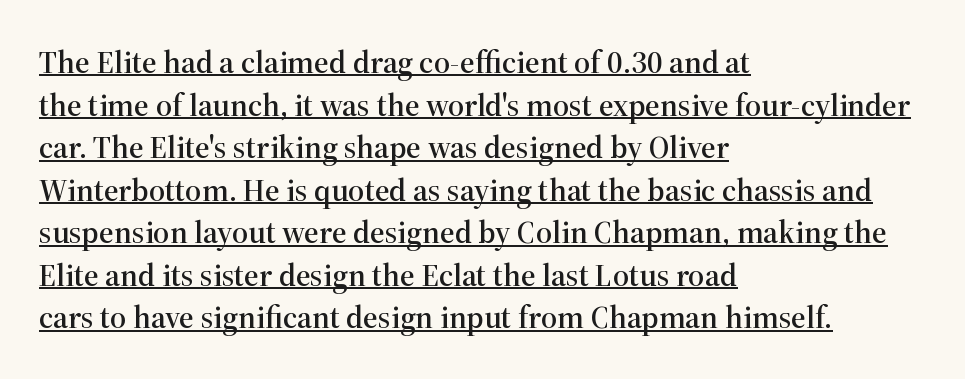
{"serif": "yes", "italic": "no", "width": "normal", "stroke_contrast": "high", "x_height": "medium", "monospaced": "no", "underline": "yes", "align": "left", "line_spacing": "normal", "line_spacing_ratio": 1.33, "letter_spacing": "normal", "letter_spacing_em": 0.0, "glyph_px": 32}
